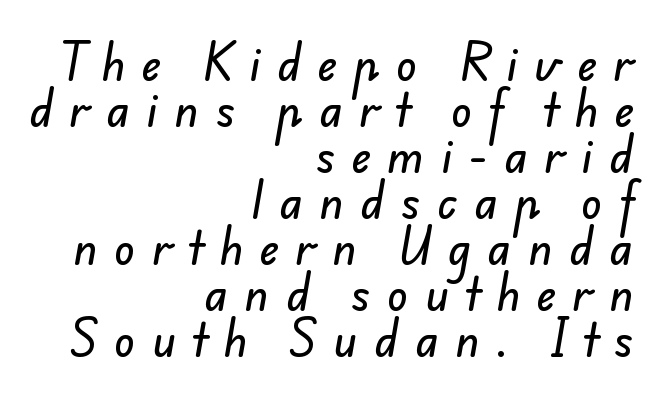
Q: Is the typeface a serif or a sans-serif typeface? A: Sans-serif.
Q: Is the text underlined? A: No.
Q: How is the paragraph aligned? A: Right-aligned.
Q: Is the spacing between letters normal or unusually wide? A: Unusually wide.
Q: Is the spacing between lines tight, normal or loose? A: Tight.
Q: Width (condensed, normal, or wide)? A: Normal.
Q: Stroke contrast? A: Low.
Q: x-height? A: Small.
Q: Monospaced? A: No.
